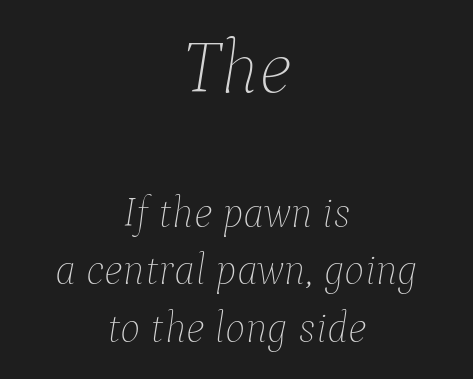
{"italic": "yes", "lean": "right", "slant_degrees": 9, "bold": "no", "weight": "thin", "width": "normal", "stroke_contrast": "low", "x_height": "medium", "monospaced": "no", "underline": "no", "align": "center", "line_spacing": "normal", "line_spacing_ratio": 1.34, "letter_spacing": "normal", "letter_spacing_em": 0.0, "larger_block": "first", "size_ratio": 1.77, "glyph_px": 76}
